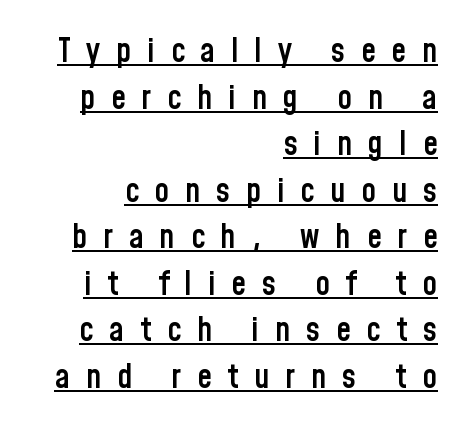
{"serif": "no", "italic": "no", "bold": "semi", "weight": "semibold", "width": "condensed", "stroke_contrast": "low", "x_height": "medium", "monospaced": "no", "underline": "yes", "align": "right", "line_spacing": "normal", "line_spacing_ratio": 1.41, "letter_spacing": "wide", "letter_spacing_em": 0.48, "glyph_px": 33}
